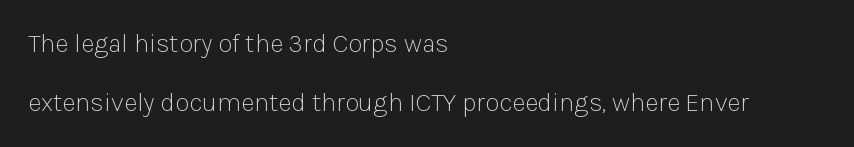
This is roman type, the default non-slanted kind. The rendering anchors every line to the left-hand side. Notice the wide empty band between every row — that's loose leading. Look at the tracking — it's just the regular setting, nothing added. Vertical stems look standard width or narrower in stroke. The gap between lines stays unmarked.
